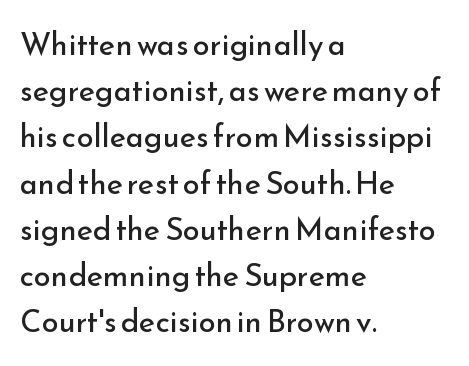
Leading matches the norm, producing a regular column. Words float on clear page, feet unadorned. The passage shown has conventional tracking throughout. The typography opts for an upright posture over an oblique one. Think standard paragraph weight, or any step lighter than that. The face used here is proportionally spaced, like ordinary book or web type.
